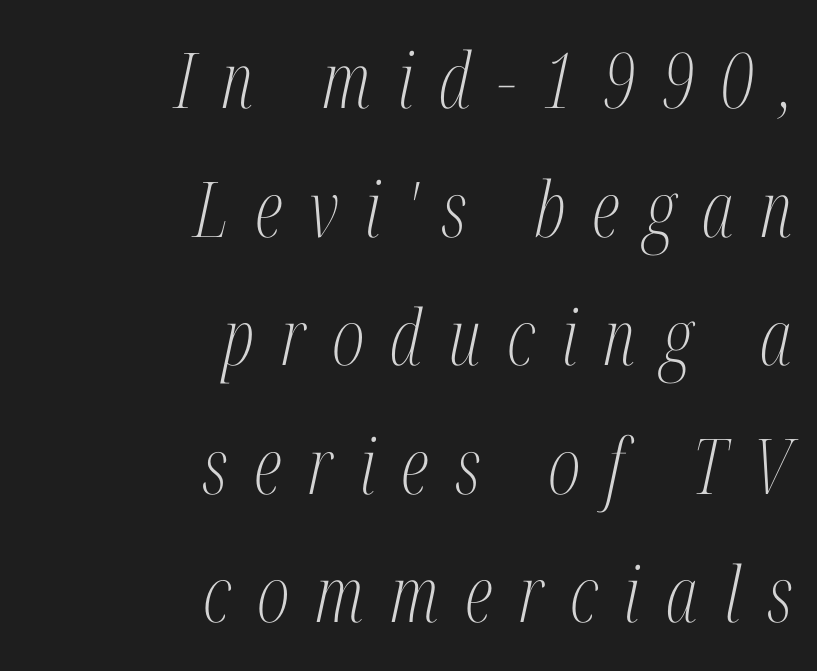
The image shows 77 px light, condensed serif type, italic (leaning right); set right-aligned, normal line spacing (1.67x), unusually wide letter spacing (+0.34 em), not underlined; medium stroke contrast and a medium x-height.
